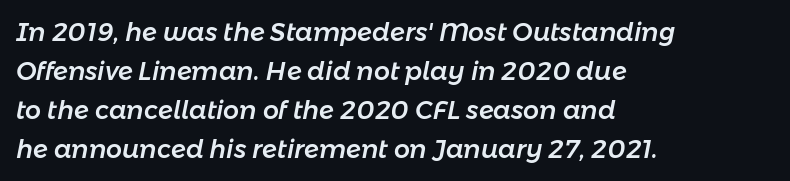
The image shows 25 px text type, italic (leaning right); set left-aligned, normal line spacing (1.56x), normal letter spacing, not underlined.
